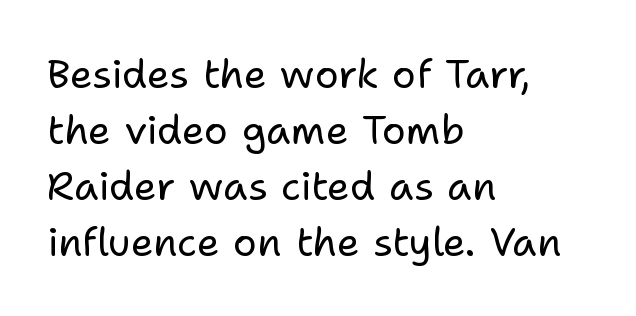
I'd call this a sans setting — the letters go barefoot. You could call the tracking neutral — neither tight nor loose. No letter is thick-stroked: the sample isn't bold. These lines were composed using upright roman letters. Caption: multi-line text, flush left, ragged right. These lines sit exactly where default settings would place them.
